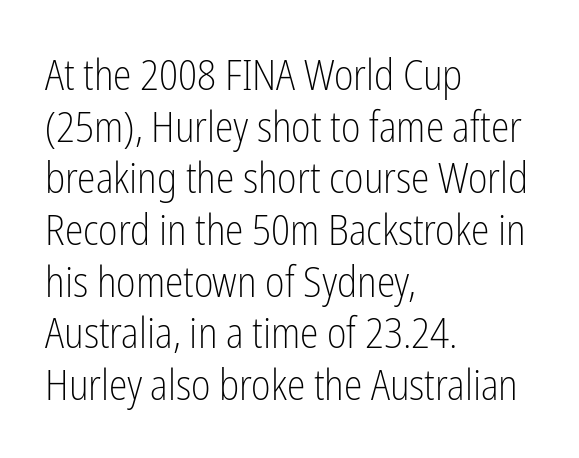
The image shows 42 px light, condensed sans-serif type, upright; set left-aligned, line spacing 1.23x, normal letter spacing, not underlined; low stroke contrast and a medium x-height.
